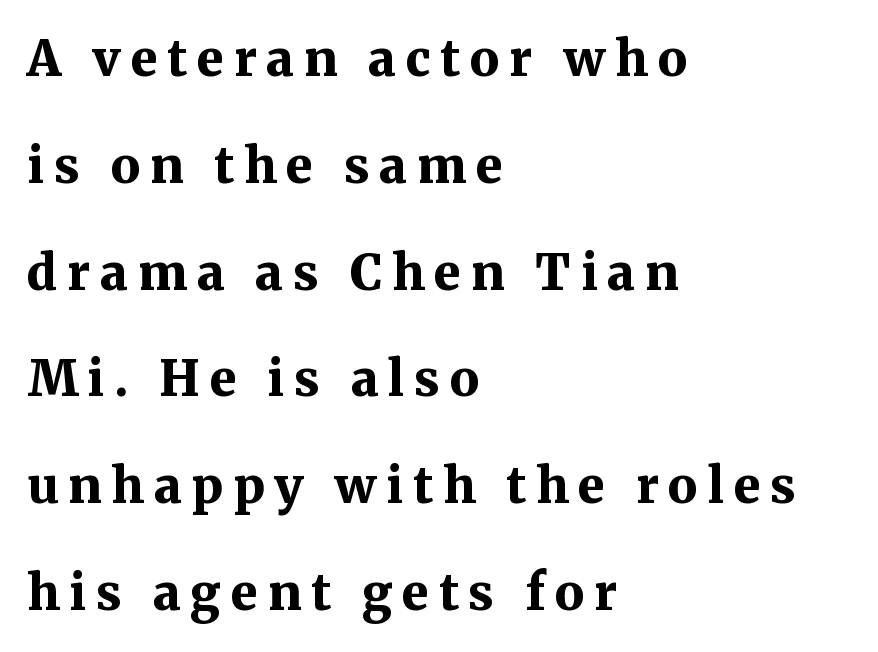
{"serif": "yes", "italic": "no", "bold": "yes", "weight": "bold", "width": "normal", "stroke_contrast": "medium", "x_height": "medium", "monospaced": "no", "underline": "no", "align": "left", "line_spacing": "loose", "line_spacing_ratio": 2.18, "letter_spacing": "wide", "letter_spacing_em": 0.2, "glyph_px": 49}
